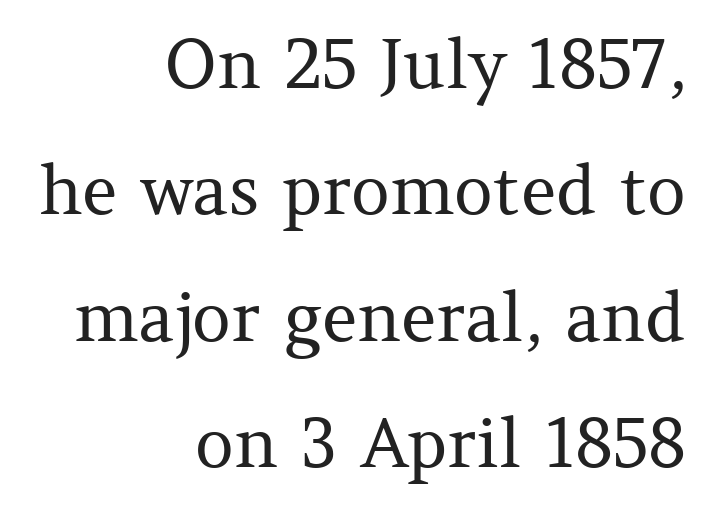
Q: Is the text bold? A: No.
Q: Is the text italic (slanted)? A: No, it is upright.
Q: Is the typeface a serif or a sans-serif typeface? A: Serif.
Q: Is the text underlined? A: No.
Q: How is the paragraph aligned? A: Right-aligned.
Q: Is the spacing between letters normal or unusually wide? A: Normal.
Q: Width (condensed, normal, or wide)? A: Normal.
Q: Stroke contrast? A: Medium.
Q: x-height? A: Medium.
Q: Monospaced? A: No.
